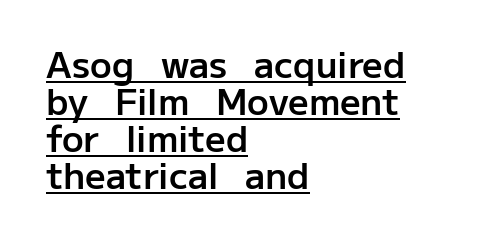
The block of text is dense from top to bottom, with scant space between rows. Summary of weight: moderately heavy, a semibold. Do the characters align in a grid? No, the font is proportional. The text block is weighted toward the left margin, trailing off unevenly rightward. Style check: upright.
